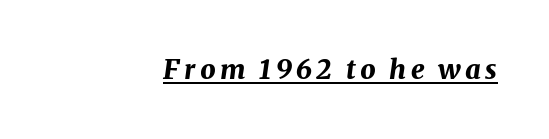
{"italic": "yes", "lean": "right", "slant_degrees": 8, "bold": "yes", "underline": "yes", "align": "right", "glyph_px": 27}
